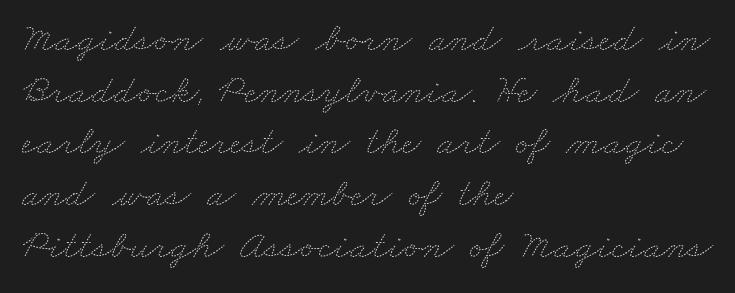
Nobody drew a line under any word here. No letter is thick-stroked: the sample isn't bold. Vertically, the passage feels balanced, rows spaced as you'd expect. You could not count columns in this text — the font is proportionally spaced. Short and long lines alike share a common starting point at left. The horizontal fit of the characters is conventional and even.
